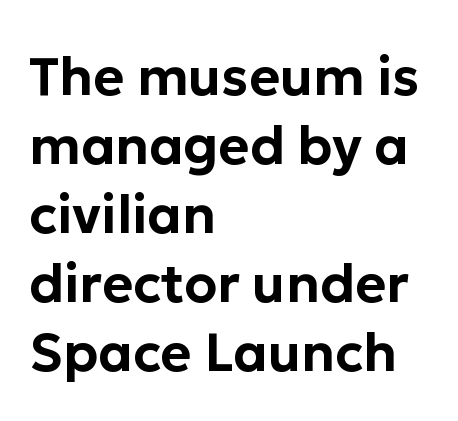
Q: Is the text italic (slanted)? A: No, it is upright.
Q: Is the typeface a serif or a sans-serif typeface? A: Sans-serif.
Q: Is the text underlined? A: No.
Q: How is the paragraph aligned? A: Left-aligned.
Q: Is the spacing between letters normal or unusually wide? A: Normal.
Q: Is the spacing between lines tight, normal or loose? A: Normal.
Q: Width (condensed, normal, or wide)? A: Normal.
Q: Stroke contrast? A: Low.
Q: x-height? A: Medium.
Q: Monospaced? A: No.
